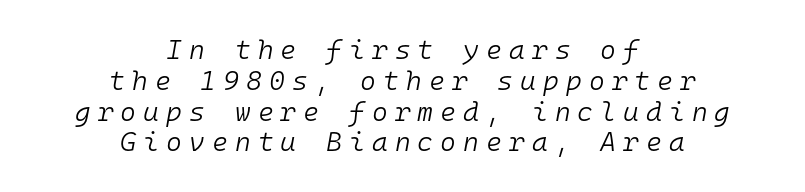
The image shows 27 px text type, italic (leaning right); set centered, tight line spacing (1.14x), unusually wide letter spacing (+0.26 em), not underlined.
